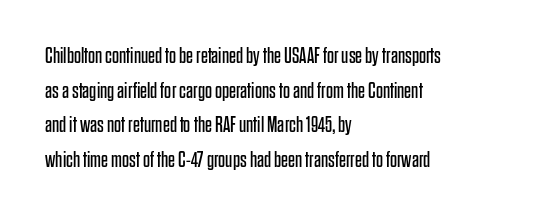
Which margin do the lines hug? The left one — the right edge is uneven. This is roman type, the default non-slanted kind. Summary of vertical rhythm: regular, with standard interline spacing. These glyphs show unthickened strokes, regular width or finer. The rendering keeps characters at their native spacing. The gap between lines stays unmarked.
